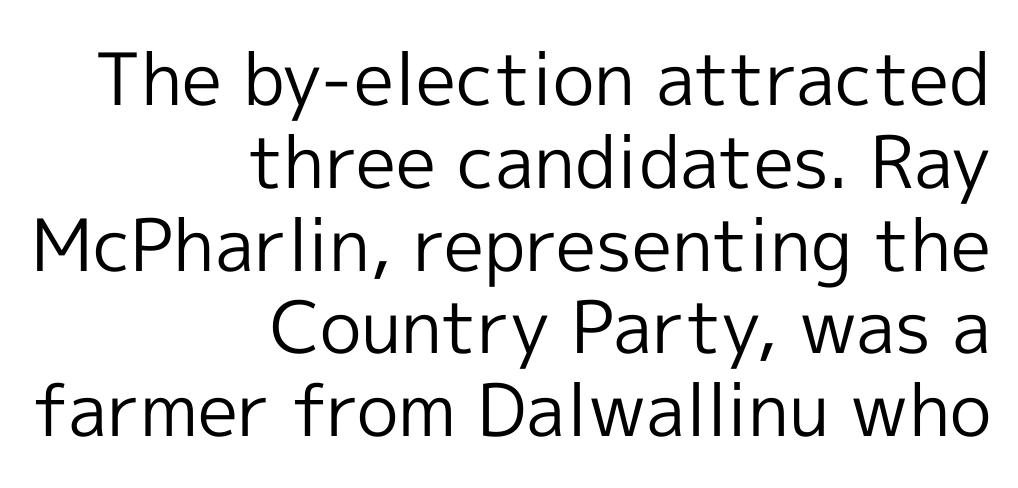
Q: Is the text bold? A: No.
Q: Is the text italic (slanted)? A: No, it is upright.
Q: Is the typeface a serif or a sans-serif typeface? A: Sans-serif.
Q: Is the text underlined? A: No.
Q: How is the paragraph aligned? A: Right-aligned.
Q: Is the spacing between letters normal or unusually wide? A: Normal.
Q: Is the spacing between lines tight, normal or loose? A: Tight.
Q: Width (condensed, normal, or wide)? A: Normal.
Q: x-height? A: Medium.
Q: Monospaced? A: No.
